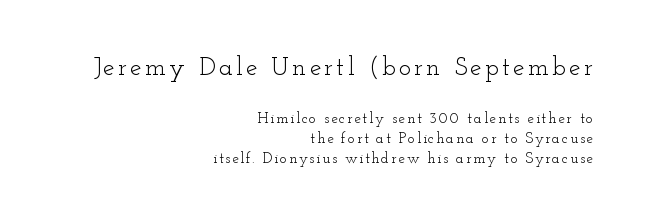
{"italic": "no", "bold": "no", "underline": "no", "align": "right", "line_spacing": "normal", "line_spacing_ratio": 1.35, "larger_block": "first", "size_ratio": 1.73, "glyph_px": 26}
